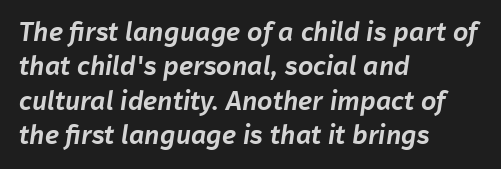
The image shows 27 px text type; set left-aligned, normal line spacing (1.27x), normal letter spacing, not underlined.
